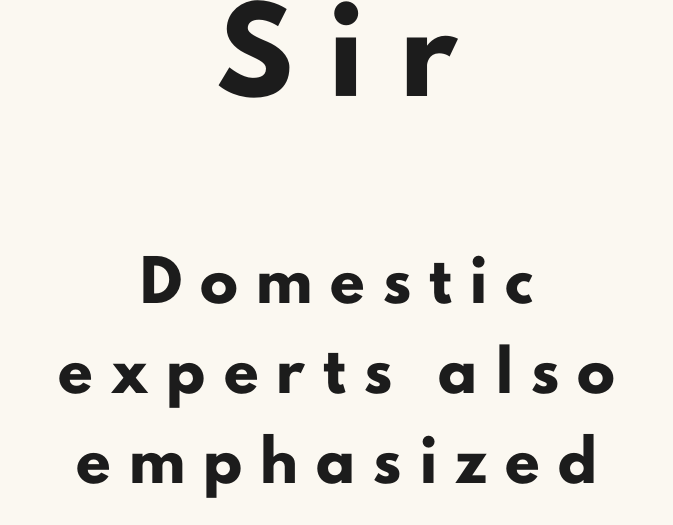
Top chunk: large. Bottom chunk: small. Interline gaps are noticeably wide in this sample. Check under the words: just untouched page. Does the type have serifs? No, each stem ends abruptly.
